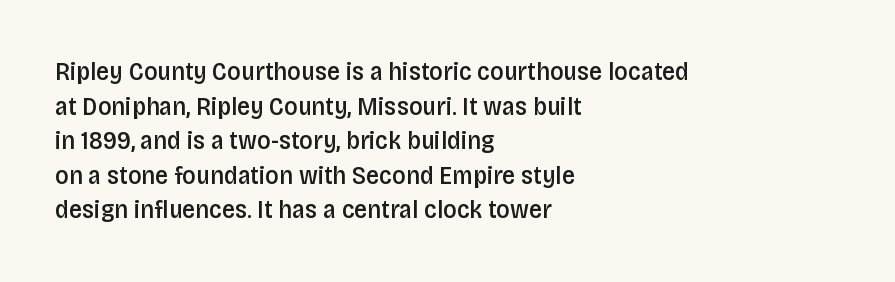
The image shows 26 px text type, upright; set left-aligned, normal line spacing (1.33x), normal letter spacing, not underlined.
